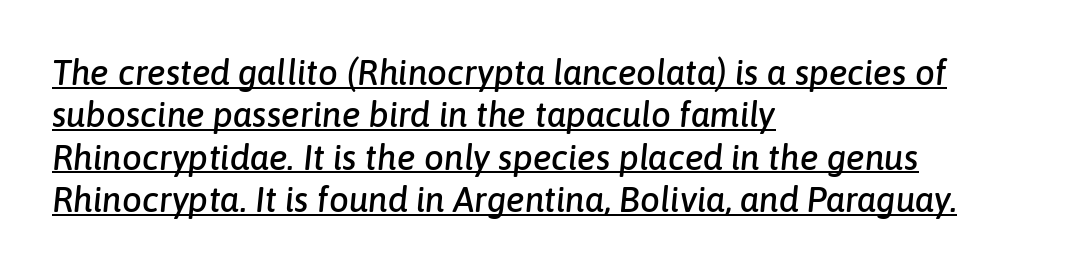
{"italic": "yes", "lean": "right", "slant_degrees": 6, "width": "normal", "stroke_contrast": "low", "x_height": "medium", "monospaced": "no", "underline": "yes", "align": "left", "line_spacing_ratio": 1.21, "letter_spacing": "normal", "letter_spacing_em": 0.0, "glyph_px": 35}
